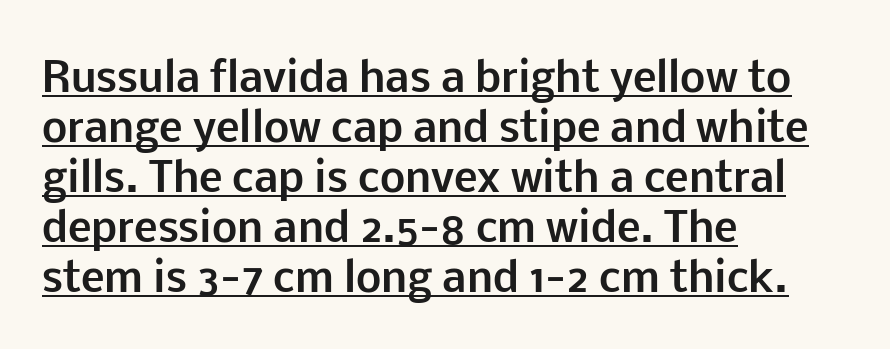
The image shows 40 px bold sans-serif type, upright; set left-aligned, normal line spacing (1.25x), normal letter spacing, underlined; low stroke contrast and a medium x-height.
